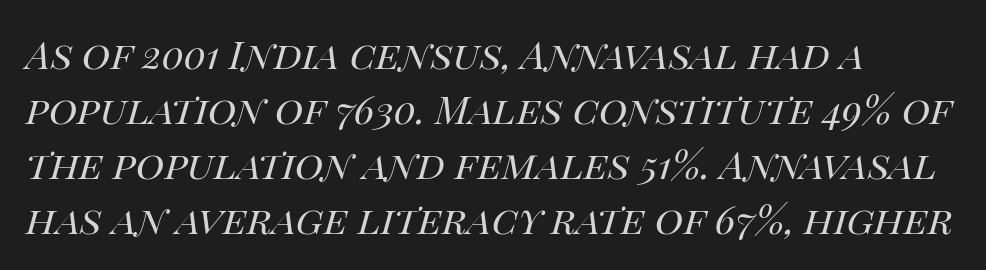
{"italic": "yes", "lean": "right", "slant_degrees": 14, "bold": "no", "weight": "regular", "width": "normal", "stroke_contrast": "high", "x_height": "large", "monospaced": "no", "underline": "no", "align": "left", "line_spacing": "normal", "line_spacing_ratio": 1.41, "letter_spacing": "normal", "letter_spacing_em": 0.0, "glyph_px": 39}
